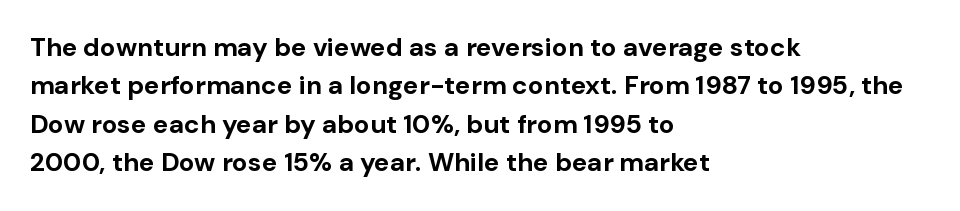
{"italic": "no", "bold": "yes", "underline": "no", "align": "left", "line_spacing": "normal", "line_spacing_ratio": 1.48, "letter_spacing": "normal", "letter_spacing_em": 0.0, "glyph_px": 26}
